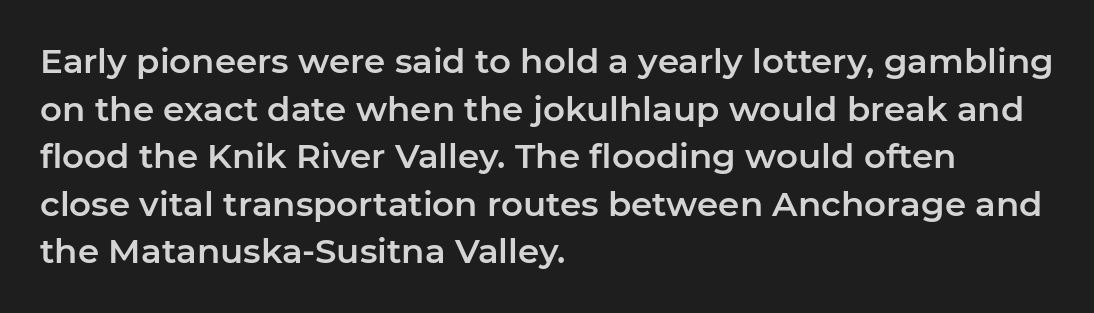
{"serif": "no", "italic": "no", "width": "normal", "stroke_contrast": "low", "x_height": "medium", "monospaced": "no", "underline": "no", "align": "left", "line_spacing": "normal", "line_spacing_ratio": 1.4, "letter_spacing": "normal", "letter_spacing_em": 0.0, "glyph_px": 34}
